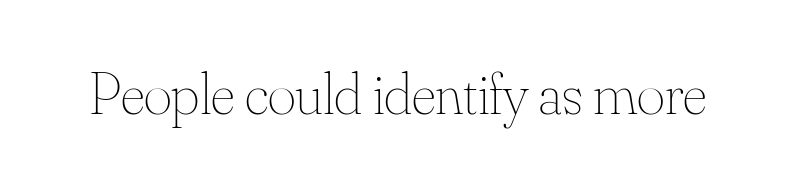
{"italic": "no", "bold": "no", "weight": "thin", "width": "normal", "stroke_contrast": "medium", "x_height": "small", "monospaced": "no", "underline": "no", "letter_spacing": "normal", "letter_spacing_em": 0.0, "glyph_px": 60}
